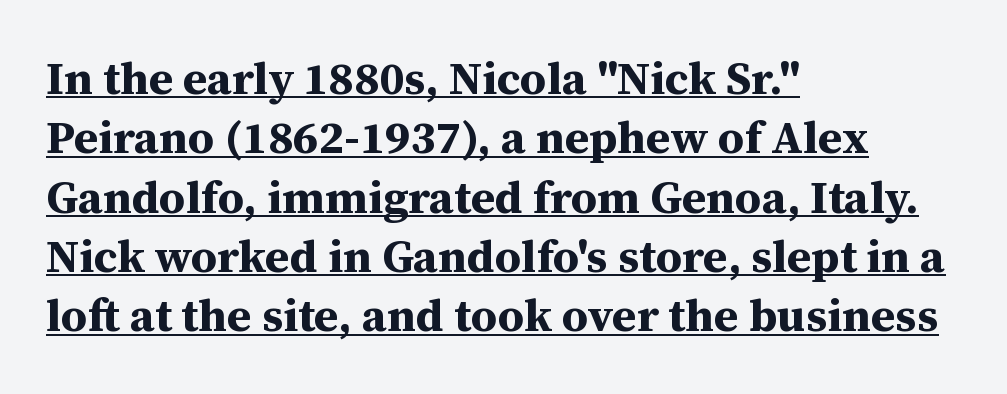
The image shows 46 px bold serif type, upright; set left-aligned, normal line spacing (1.29x), normal letter spacing, underlined; medium stroke contrast and a medium x-height.
